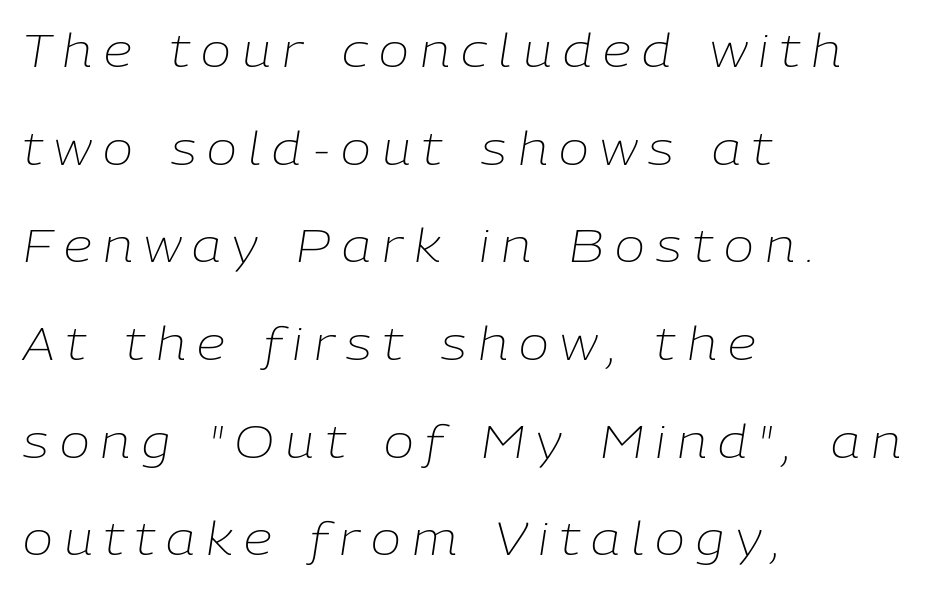
{"italic": "yes", "lean": "right", "slant_degrees": 9, "bold": "no", "weight": "light", "width": "normal", "stroke_contrast": "low", "x_height": "medium", "monospaced": "no", "underline": "no", "align": "left", "line_spacing": "loose", "line_spacing_ratio": 2.17, "letter_spacing": "wide", "letter_spacing_em": 0.25, "glyph_px": 45}
